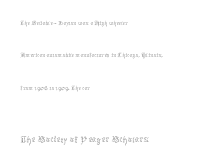
The image shows 22 px text type, upright; set left-aligned, loose line spacing (2.31x), normal letter spacing, not underlined; the second (bottom) block is 1.57x larger.
